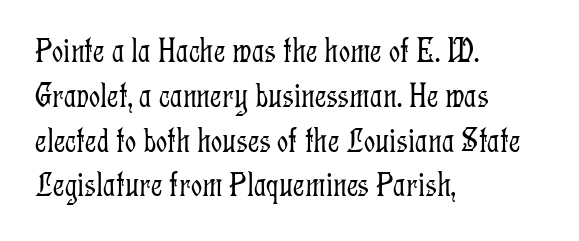
Q: Is the text bold? A: No.
Q: Is the text italic (slanted)? A: No, it is upright.
Q: Is the typeface a serif or a sans-serif typeface? A: Serif.
Q: Is the text underlined? A: No.
Q: How is the paragraph aligned? A: Left-aligned.
Q: Is the spacing between letters normal or unusually wide? A: Normal.
Q: Is the spacing between lines tight, normal or loose? A: Normal.
Q: Width (condensed, normal, or wide)? A: Condensed.
Q: Stroke contrast? A: Low.
Q: x-height? A: Medium.
Q: Monospaced? A: No.
